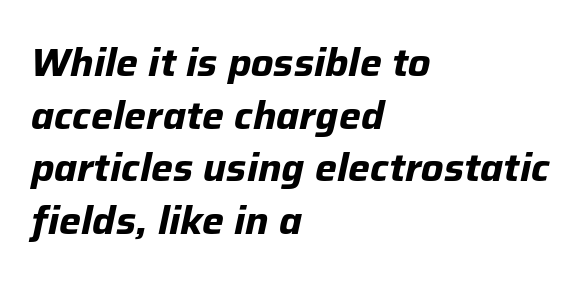
Students, observe: this is what conventionally led text looks like. Its strokes are broad and dark, the hallmark of bold type. The glyphs are unaccompanied by any horizontal stroke below them. Typeset ragged right — the left edge is the straight one. The lettering tilts uniformly, giving the passage an italic look.
